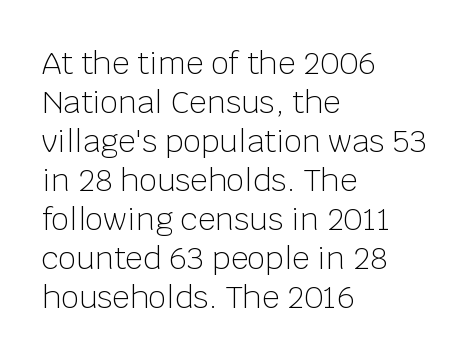
A typesetter would call this proportional, since set widths differ per character. Quick note: interline space is typical. Vertical strokes here are truly vertical. Summary of weight: not heavy and not bold.
